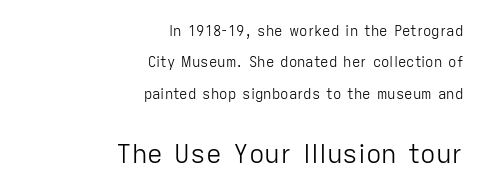
The image shows 26 px text type, upright; set right-aligned, loose line spacing (2.25x), normal letter spacing, not underlined; the second (bottom) block is 1.86x larger.
